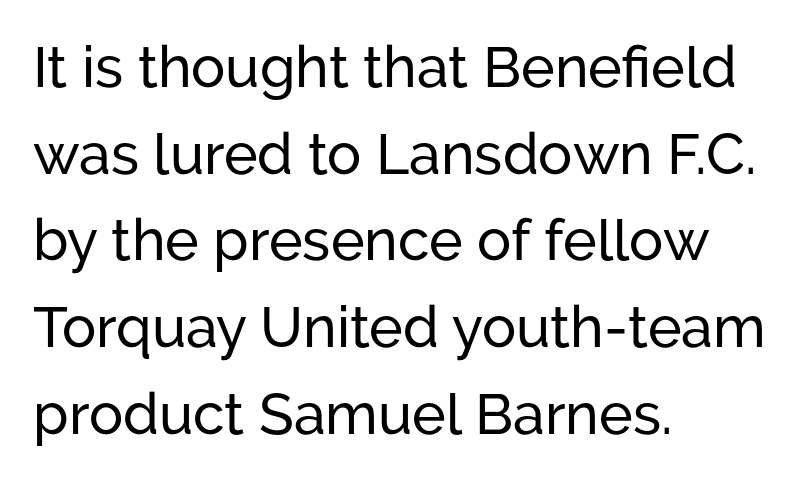
The image shows 57 px sans-serif type, upright; set left-aligned, normal line spacing (1.52x), normal letter spacing, not underlined; low stroke contrast and a medium x-height.
